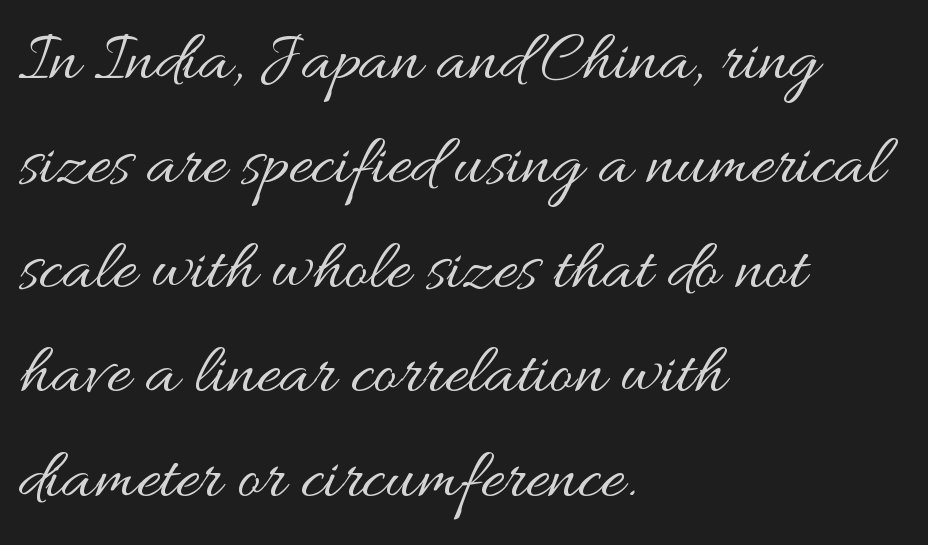
Q: Is the text bold? A: No.
Q: Is the text italic (slanted)? A: Yes.
Q: Is the text underlined? A: No.
Q: How is the paragraph aligned? A: Left-aligned.
Q: Is the spacing between letters normal or unusually wide? A: Normal.
Q: Is the spacing between lines tight, normal or loose? A: Normal.
Q: Width (condensed, normal, or wide)? A: Wide.
Q: Stroke contrast? A: Medium.
Q: x-height? A: Small.
Q: Monospaced? A: No.
